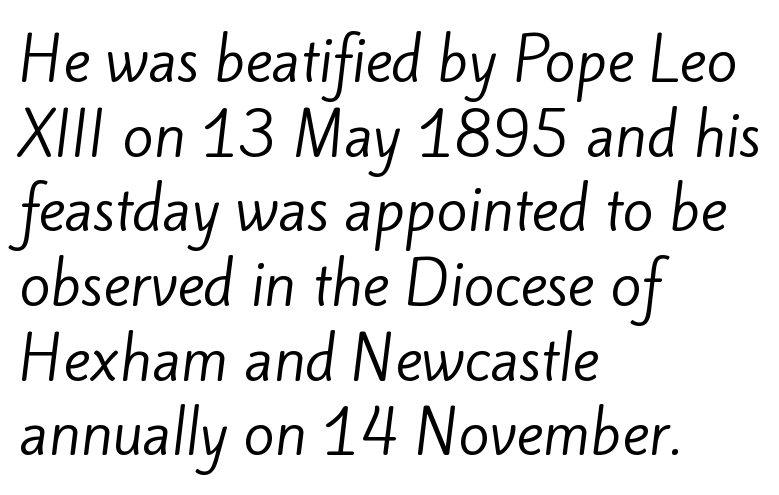
Proportional: the letters do not fall into vertical columns. Summary of weight: not heavy and not bold. Type style note: lacks serifs. In terms of leading, this rendering sits right in the middle. Each row of text sits above clean, open space.
